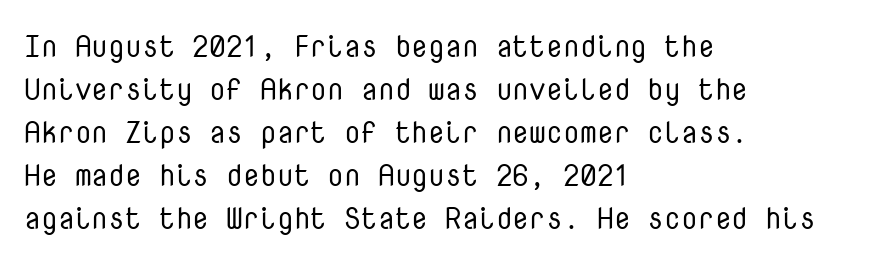
The image shows 30 px regular-weight sans-serif type, upright, monospaced; set left-aligned, normal line spacing (1.43x), normal letter spacing, not underlined; low stroke contrast and a medium x-height.
